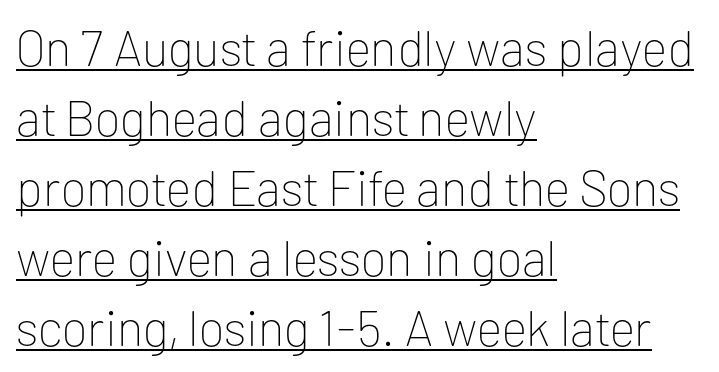
Q: Is the text bold? A: No.
Q: Is the text italic (slanted)? A: No, it is upright.
Q: Is the typeface a serif or a sans-serif typeface? A: Sans-serif.
Q: Is the text underlined? A: Yes.
Q: How is the paragraph aligned? A: Left-aligned.
Q: Is the spacing between letters normal or unusually wide? A: Normal.
Q: Is the spacing between lines tight, normal or loose? A: Normal.
Q: Width (condensed, normal, or wide)? A: Normal.
Q: Stroke contrast? A: Low.
Q: x-height? A: Medium.
Q: Monospaced? A: No.
